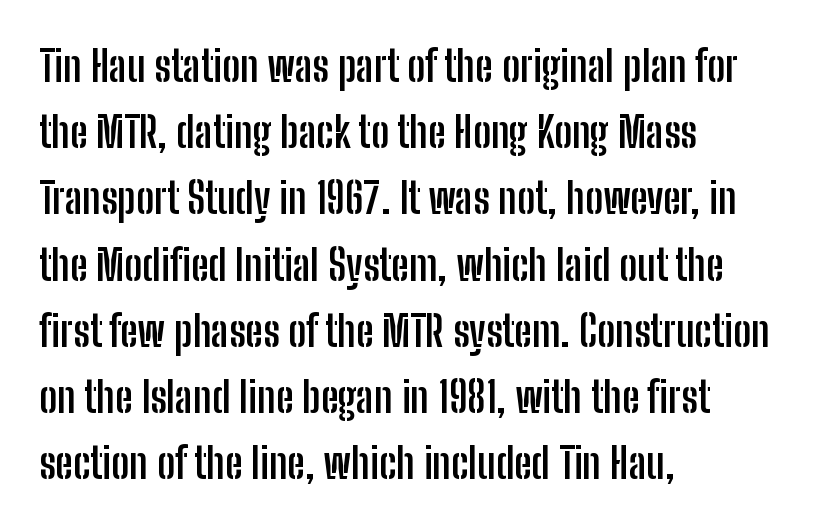
Q: Is the text bold? A: Yes.
Q: Is the text italic (slanted)? A: No, it is upright.
Q: Is the typeface a serif or a sans-serif typeface? A: Sans-serif.
Q: Is the text underlined? A: No.
Q: How is the paragraph aligned? A: Left-aligned.
Q: Is the spacing between letters normal or unusually wide? A: Normal.
Q: Is the spacing between lines tight, normal or loose? A: Normal.
Q: Width (condensed, normal, or wide)? A: Condensed.
Q: Stroke contrast? A: Low.
Q: x-height? A: Medium.
Q: Monospaced? A: No.
